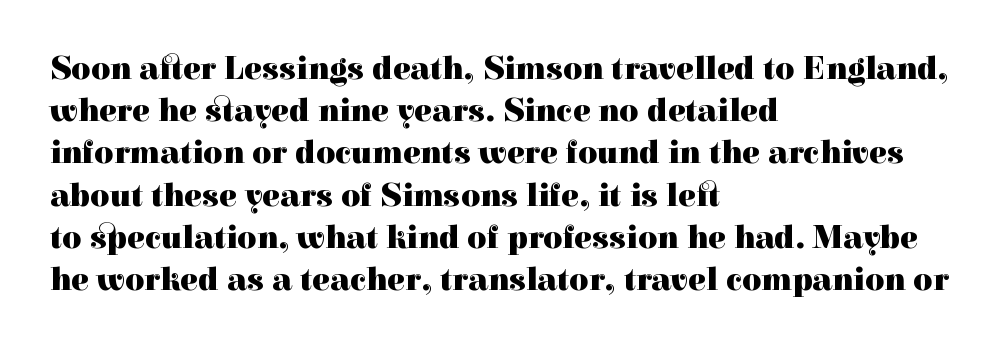
The image shows 33 px heavy serif type, upright; set left-aligned, normal line spacing (1.28x), normal letter spacing, not underlined; a medium x-height.
